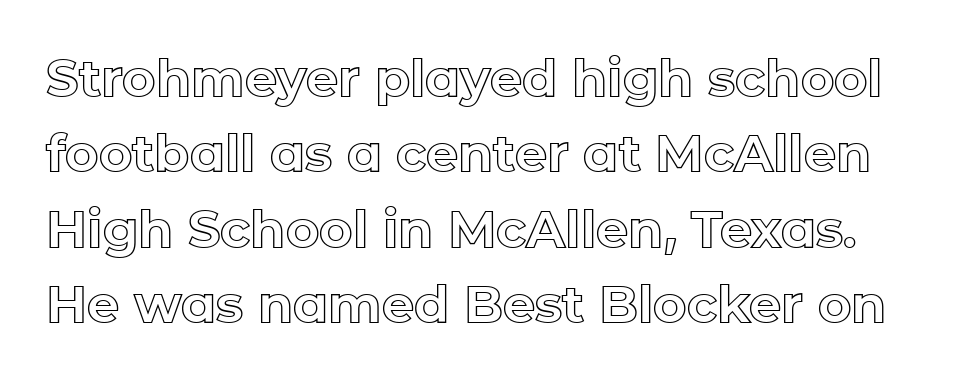
Q: Is the text italic (slanted)? A: No, it is upright.
Q: Is the text underlined? A: No.
Q: Is the spacing between letters normal or unusually wide? A: Normal.
Q: Is the spacing between lines tight, normal or loose? A: Normal.
Q: Width (condensed, normal, or wide)? A: Normal.
Q: x-height? A: Medium.
Q: Monospaced? A: No.
